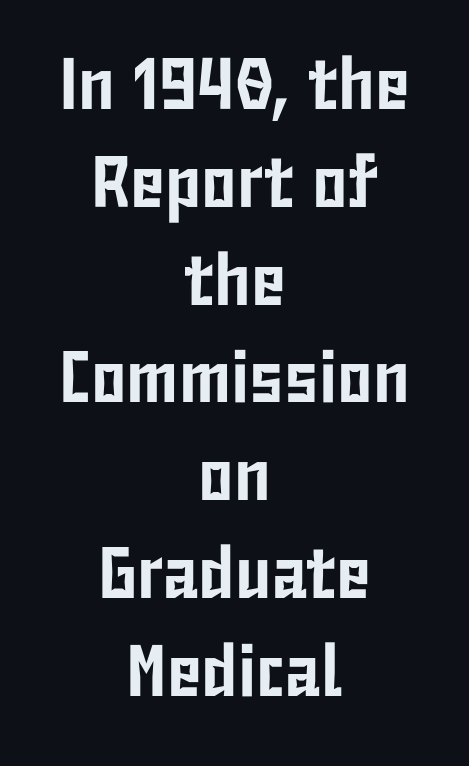
Q: Is the text italic (slanted)? A: No, it is upright.
Q: Is the typeface a serif or a sans-serif typeface? A: Sans-serif.
Q: Is the text underlined? A: No.
Q: How is the paragraph aligned? A: Centered.
Q: Is the spacing between letters normal or unusually wide? A: Normal.
Q: Is the spacing between lines tight, normal or loose? A: Normal.
Q: Width (condensed, normal, or wide)? A: Condensed.
Q: Stroke contrast? A: Low.
Q: x-height? A: Medium.
Q: Monospaced? A: No.
